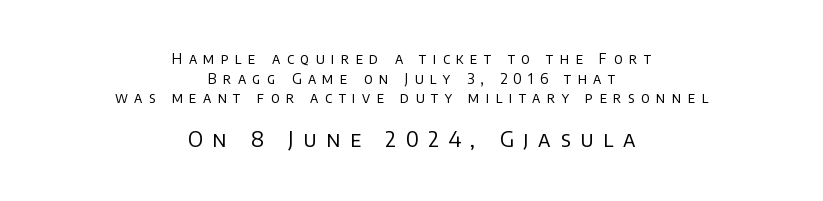
The image shows 21 px text type, upright; set centered, normal line spacing (1.4x), unusually wide letter spacing (+0.46 em), not underlined; the second (bottom) block is 1.5x larger.
